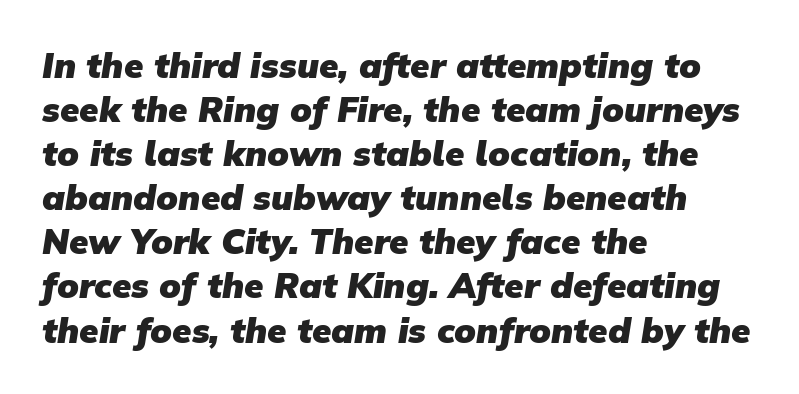
This is heavy type, rendered in bold. Is this a fixed-width face? No — the glyphs have proportional, varying widths. You could call the tracking neutral — neither tight nor loose. Interline gaps are of average width in this sample. A clean baseline with only descenders dipping below it. Line starts are locked; line ends wander.
